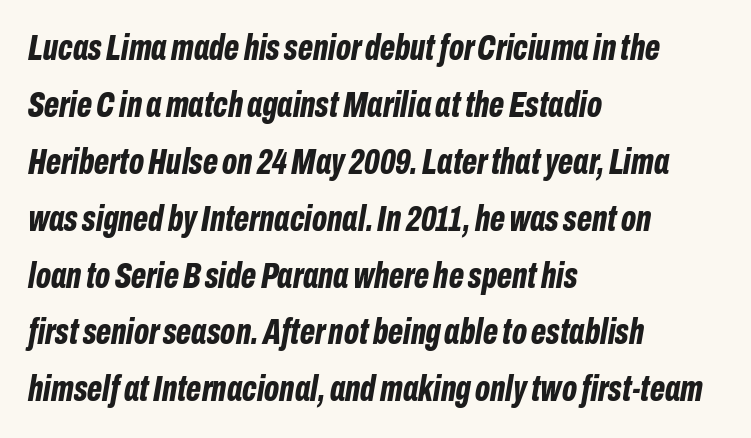
The image shows 36 px bold, condensed type, italic (leaning right); set left-aligned, normal line spacing (1.58x), normal letter spacing, not underlined; low stroke contrast and a medium x-height.
